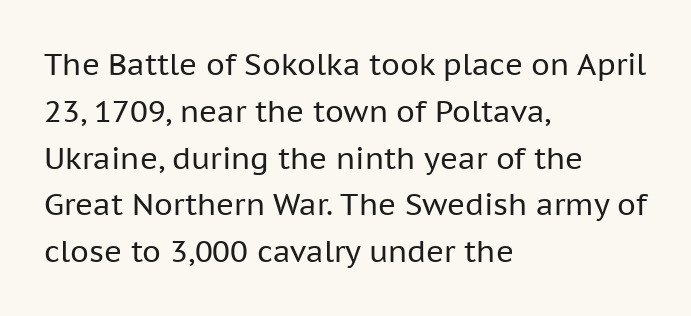
{"serif": "no", "italic": "no", "bold": "no", "weight": "regular", "width": "normal", "stroke_contrast": "low", "x_height": "medium", "monospaced": "no", "underline": "no", "align": "left", "line_spacing": "normal", "line_spacing_ratio": 1.56, "letter_spacing": "normal", "letter_spacing_em": 0.0, "glyph_px": 30}
